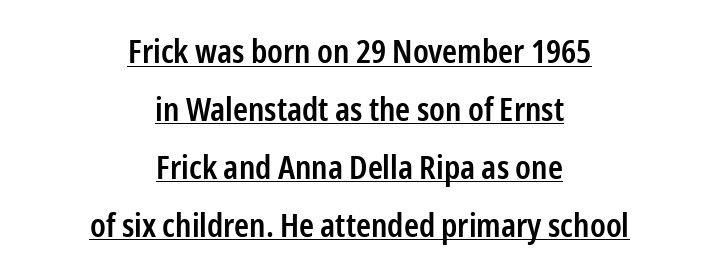
{"serif": "no", "italic": "no", "bold": "semi", "weight": "semibold", "width": "condensed", "stroke_contrast": "low", "x_height": "medium", "monospaced": "no", "underline": "yes", "align": "center", "line_spacing_ratio": 1.81, "letter_spacing": "normal", "letter_spacing_em": 0.0, "glyph_px": 32}
